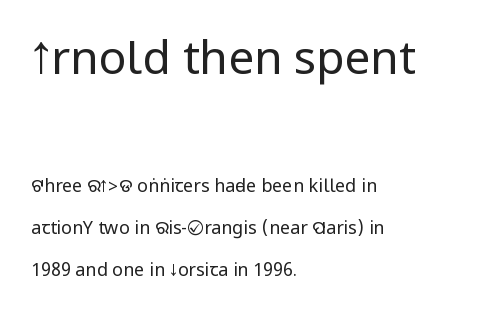
{"serif": "no", "italic": "no", "bold": "no", "weight": "regular", "width": "condensed", "stroke_contrast": "low", "underline": "no", "align": "left", "line_spacing": "loose", "line_spacing_ratio": 2.33, "letter_spacing": "normal", "letter_spacing_em": 0.0, "larger_block": "first", "size_ratio": 2.56, "glyph_px": 46}
